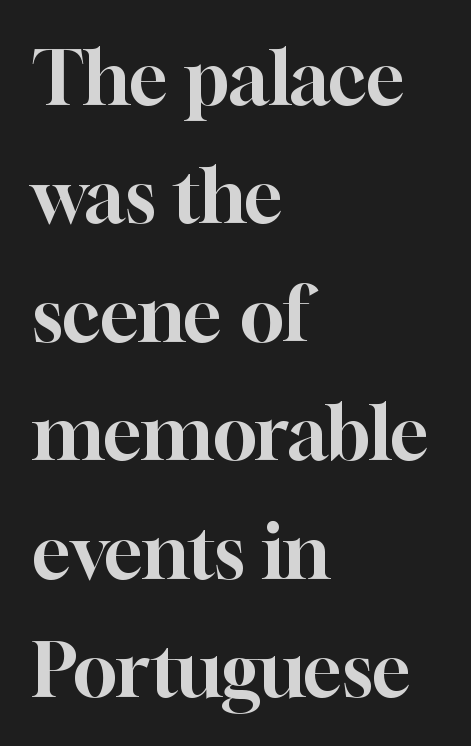
Students, note that the glyphs here touch the page at normal intervals. The rendering shows small feet on the letterforms — a serif design. Here the designer chose a conventional face with non-uniform glyph widths. The letters stand straight up with perfectly vertical stems.
